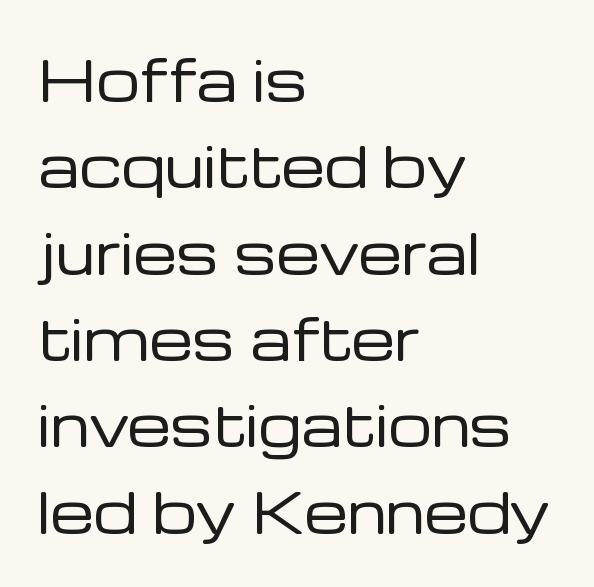
Each line starts at the same left margin while the right side varies. The glyphs are unaccompanied by any horizontal stroke below them. Rows of type keep a routine distance in the vertical direction. Serif or sans? Sans — the stroke terminals are bare.
